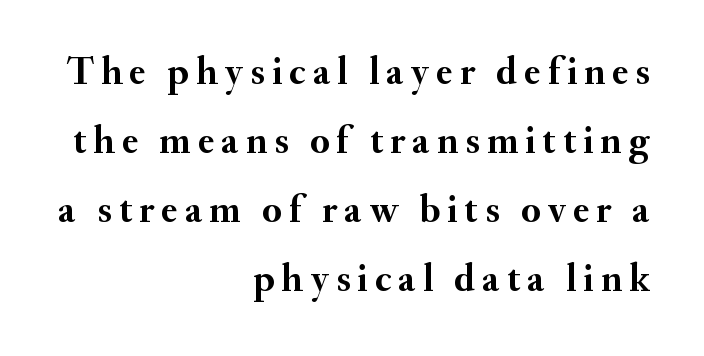
{"serif": "yes", "italic": "no", "bold": "yes", "weight": "semibold", "width": "normal", "stroke_contrast": "medium", "x_height": "small", "monospaced": "no", "underline": "no", "align": "right", "line_spacing_ratio": 1.77, "glyph_px": 39}
